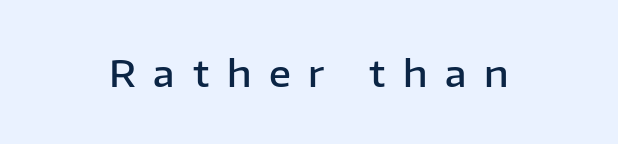
The image shows 37 px semibold sans-serif type, upright; set unusually wide letter spacing (+0.48 em), not underlined; low stroke contrast and a medium x-height.
